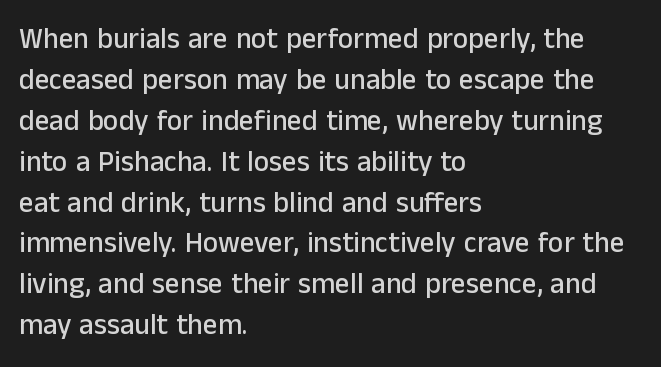
{"serif": "no", "italic": "no", "width": "normal", "stroke_contrast": "low", "x_height": "medium", "monospaced": "no", "underline": "no", "align": "left", "line_spacing": "normal", "line_spacing_ratio": 1.41, "letter_spacing": "normal", "letter_spacing_em": 0.0, "glyph_px": 29}
